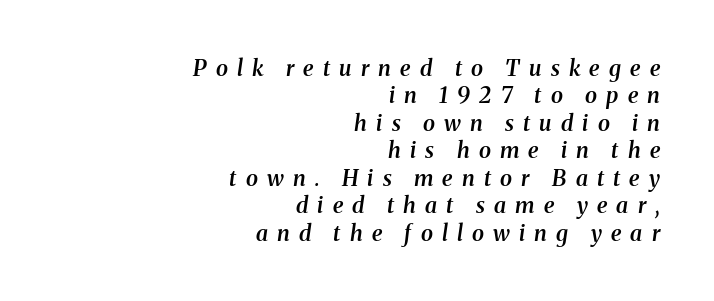
Q: Is the text bold? A: Semi-bold.
Q: Is the text italic (slanted)? A: Yes, it leans right by about 8 degrees.
Q: Is the text underlined? A: No.
Q: How is the paragraph aligned? A: Right-aligned.
Q: Is the spacing between letters normal or unusually wide? A: Unusually wide.
Q: Is the spacing between lines tight, normal or loose? A: Normal.
